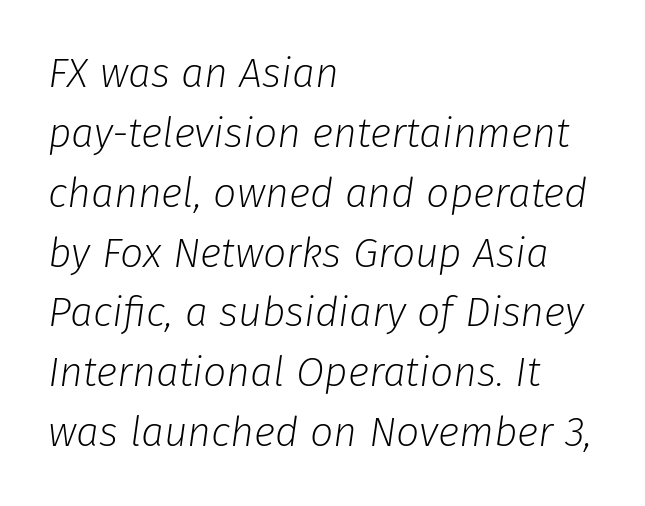
Q: Is the text bold? A: No.
Q: Is the text italic (slanted)? A: Yes, it leans right by about 8 degrees.
Q: Is the text underlined? A: No.
Q: How is the paragraph aligned? A: Left-aligned.
Q: Is the spacing between letters normal or unusually wide? A: Normal.
Q: Is the spacing between lines tight, normal or loose? A: Normal.
Q: Width (condensed, normal, or wide)? A: Normal.
Q: Stroke contrast? A: Low.
Q: x-height? A: Medium.
Q: Monospaced? A: No.
